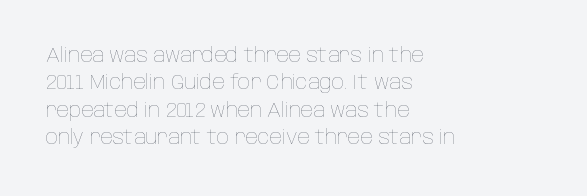
The image shows 20 px text type, upright; set left-aligned, normal line spacing (1.37x), normal letter spacing, not underlined.
